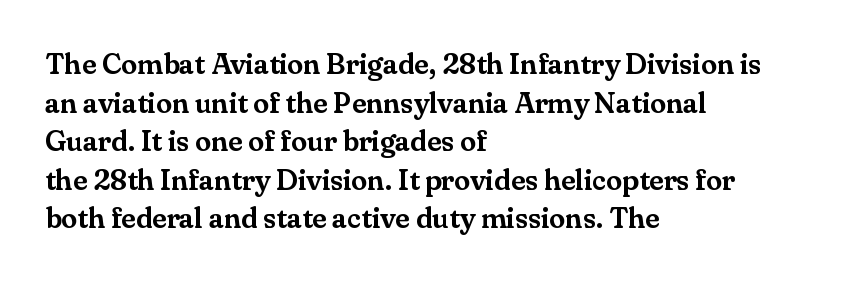
{"serif": "yes", "italic": "no", "width": "normal", "stroke_contrast": "medium", "x_height": "small", "monospaced": "no", "underline": "no", "align": "left", "line_spacing": "normal", "line_spacing_ratio": 1.33, "letter_spacing": "normal", "letter_spacing_em": 0.0, "glyph_px": 29}
